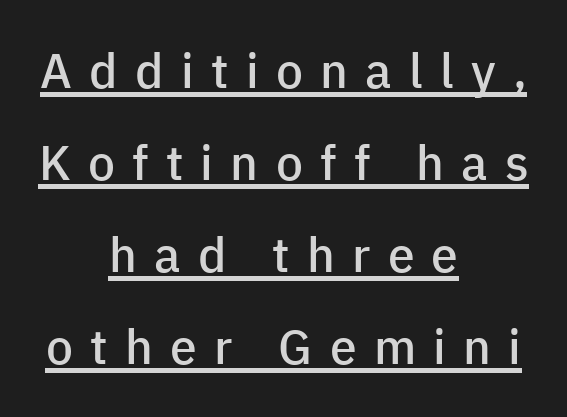
Q: Is the text bold? A: Semi-bold.
Q: Is the text italic (slanted)? A: No, it is upright.
Q: Is the typeface a serif or a sans-serif typeface? A: Sans-serif.
Q: Is the text underlined? A: Yes.
Q: How is the paragraph aligned? A: Centered.
Q: Is the spacing between letters normal or unusually wide? A: Unusually wide.
Q: Is the spacing between lines tight, normal or loose? A: Loose.
Q: Width (condensed, normal, or wide)? A: Normal.
Q: Stroke contrast? A: Low.
Q: x-height? A: Medium.
Q: Monospaced? A: No.
